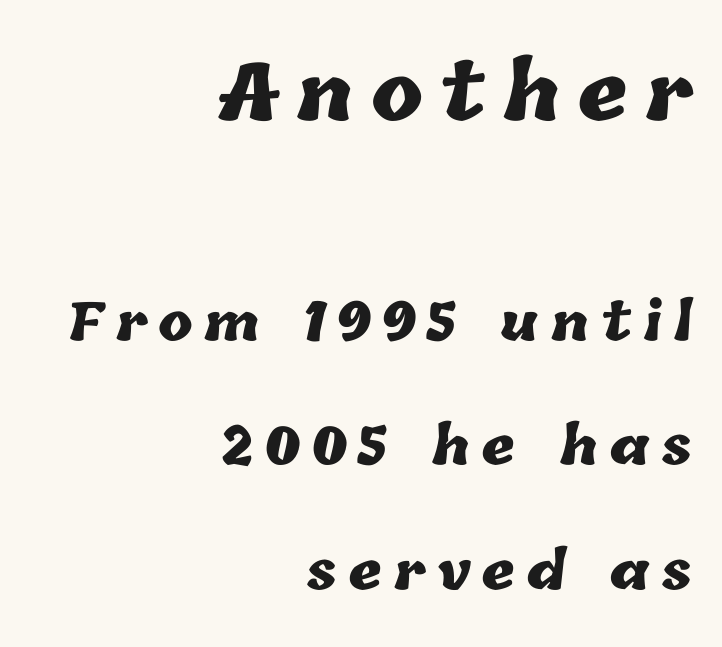
{"bold": "yes", "weight": "heavy", "width": "normal", "stroke_contrast": "low", "x_height": "medium", "monospaced": "no", "underline": "no", "align": "right", "line_spacing": "loose", "line_spacing_ratio": 2.4, "letter_spacing": "wide", "letter_spacing_em": 0.21, "larger_block": "first", "size_ratio": 1.5, "glyph_px": 78}
